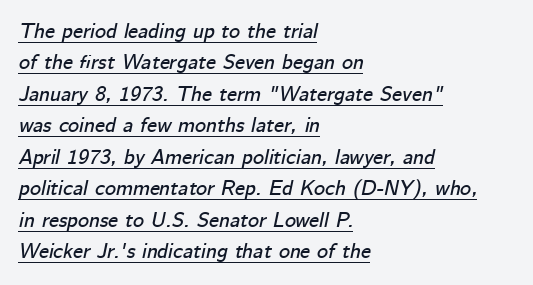
{"italic": "yes", "lean": "right", "slant_degrees": 12, "underline": "yes", "align": "left", "line_spacing": "normal", "line_spacing_ratio": 1.5, "letter_spacing": "normal", "letter_spacing_em": 0.0, "glyph_px": 21}
